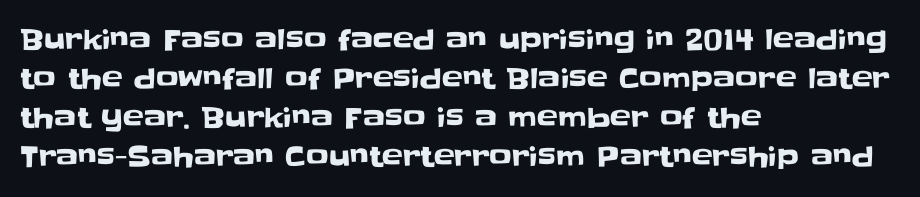
The lettering stays uniformly vertical, giving the passage a roman look. The face used here is a sans, in the tradition of grotesques and geometrics. The text block is weighted toward the left margin, trailing off unevenly rightward. Rows of type keep a routine distance in the vertical direction.
